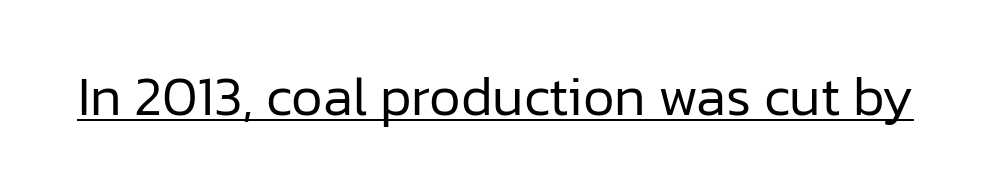
The strokes are not fattened; the text isn't bold. Decoration check: the copy is underlined. This is roman type, the default non-slanted kind. Character widths vary here, with narrow letters taking less room than wide ones. Tracking here is standard; glyphs follow each other at the usual distance. The rendering shows plain stroke endings on the letterforms — a sans-serif design.
